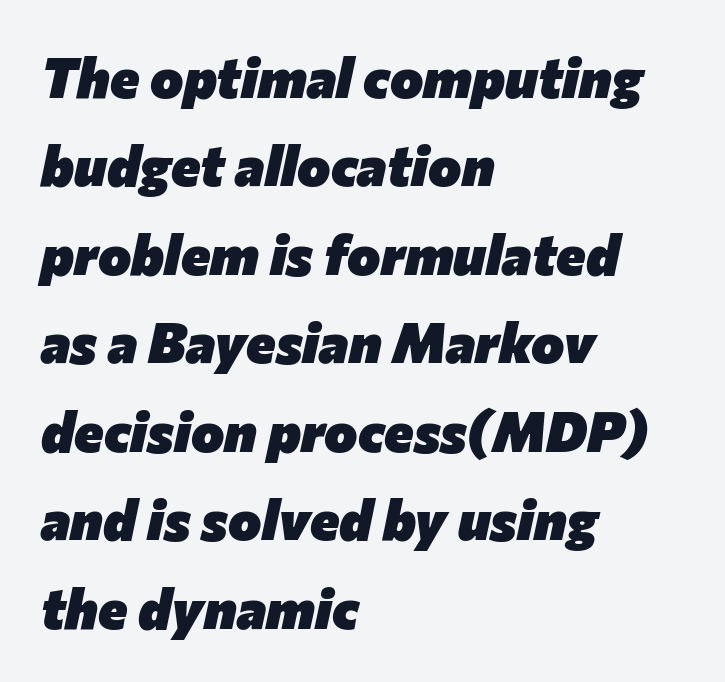
The image shows 56 px heavy type, italic (leaning right); set left-aligned, normal line spacing (1.58x), normal letter spacing, not underlined; low stroke contrast and a medium x-height.
